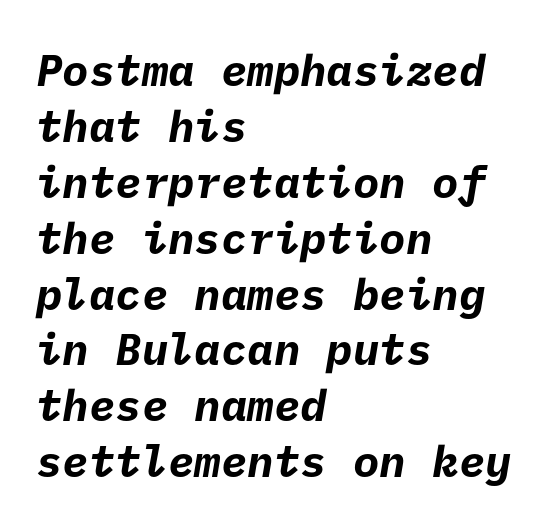
Interline gaps are of average width in this sample. In CSS terms this would be text-align: left. Type style note: lacks serifs. You could call the tracking neutral — neither tight nor loose. Chunky letters — that's bold for sure. Unmarked baselines from the first word to the last.
